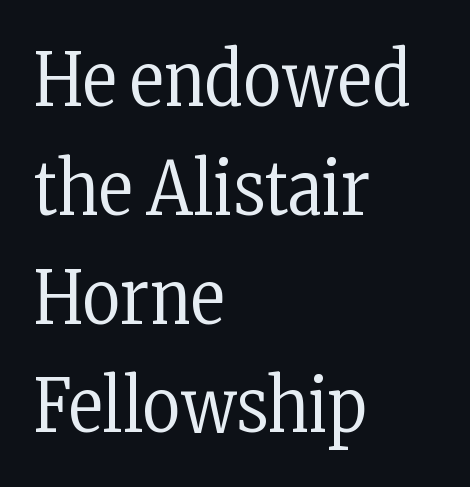
The image shows 73 px regular-weight, condensed serif type, upright; set left-aligned, normal line spacing (1.49x), normal letter spacing, not underlined; low stroke contrast and a medium x-height.
